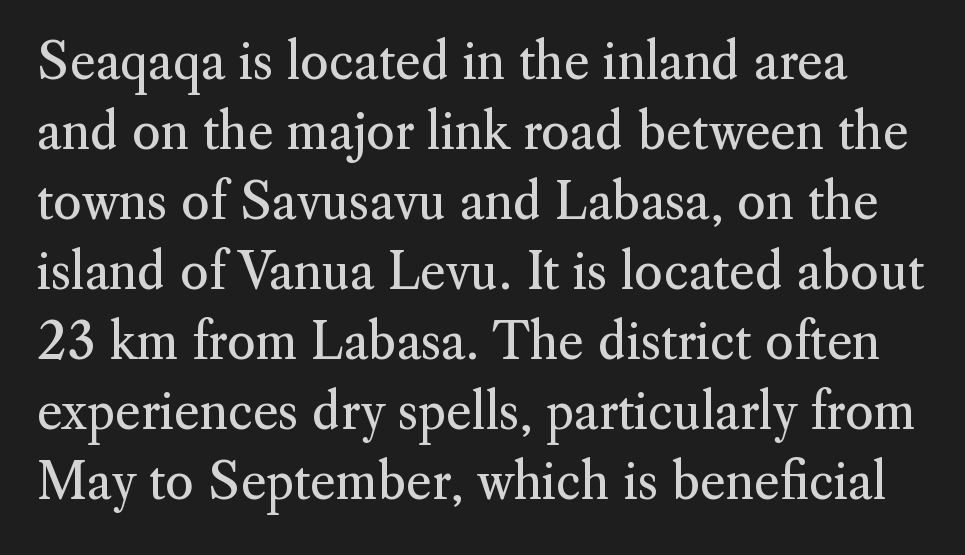
Q: Is the text bold? A: No.
Q: Is the text italic (slanted)? A: No, it is upright.
Q: Is the typeface a serif or a sans-serif typeface? A: Serif.
Q: Is the text underlined? A: No.
Q: Is the spacing between letters normal or unusually wide? A: Normal.
Q: Is the spacing between lines tight, normal or loose? A: Normal.
Q: Width (condensed, normal, or wide)? A: Normal.
Q: Stroke contrast? A: Medium.
Q: x-height? A: Small.
Q: Monospaced? A: No.
